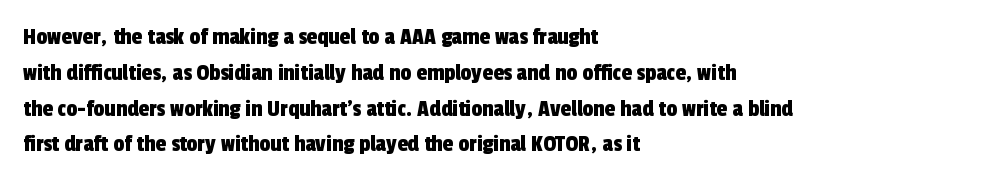
The image shows 24 px text type; set left-aligned, normal line spacing (1.49x), normal letter spacing, not underlined.
